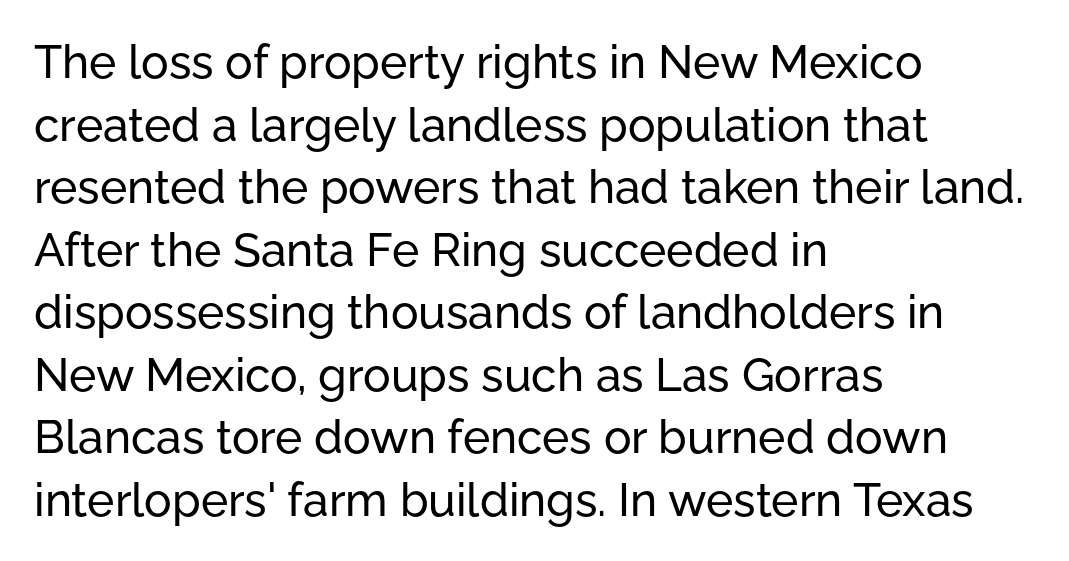
The image shows 46 px sans-serif type, upright; set left-aligned, normal line spacing (1.36x), normal letter spacing, not underlined; low stroke contrast and a medium x-height.
